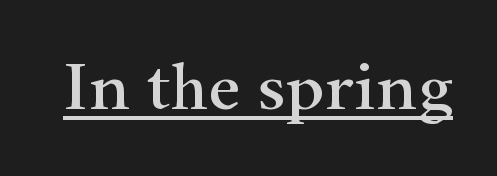
{"serif": "yes", "italic": "no", "width": "wide", "stroke_contrast": "high", "x_height": "small", "monospaced": "no", "underline": "yes", "letter_spacing": "normal", "letter_spacing_em": 0.0, "glyph_px": 71}
